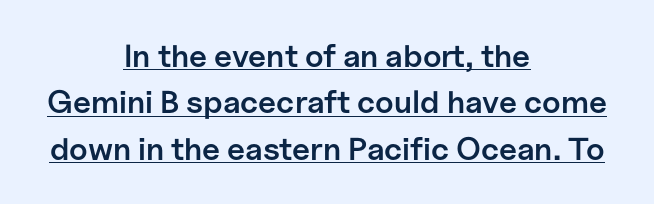
Semibold letterforms, between regular and bold. The letters advance in unequal steps, a hallmark of proportional type. Vertical strokes here are truly vertical. These lines stack symmetrically, like a column narrowing and widening about its center. Tracking here is standard; glyphs follow each other at the usual distance.
